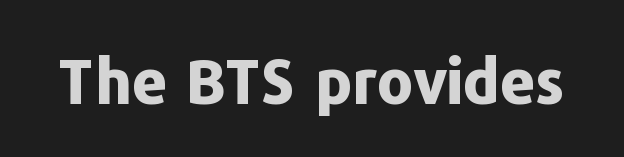
{"serif": "no", "italic": "no", "bold": "yes", "weight": "bold", "width": "normal", "stroke_contrast": "low", "x_height": "medium", "monospaced": "no", "underline": "no", "letter_spacing": "normal", "letter_spacing_em": 0.0, "glyph_px": 62}
